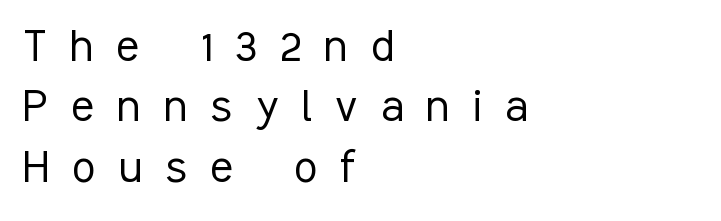
{"serif": "no", "italic": "no", "bold": "no", "weight": "light", "width": "condensed", "stroke_contrast": "low", "x_height": "medium", "monospaced": "no", "underline": "no", "align": "left", "line_spacing": "tight", "line_spacing_ratio": 1.14, "letter_spacing": "wide", "letter_spacing_em": 0.44, "glyph_px": 53}
